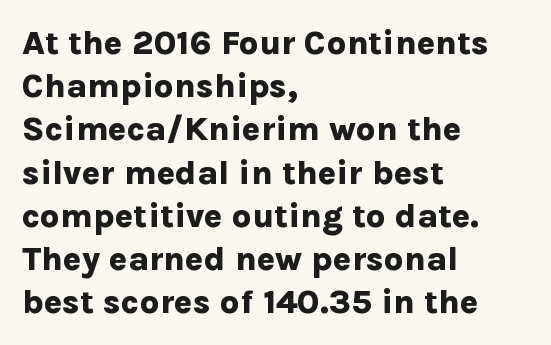
Q: Is the text bold? A: Yes.
Q: Is the text italic (slanted)? A: No, it is upright.
Q: Is the typeface a serif or a sans-serif typeface? A: Sans-serif.
Q: Is the text underlined? A: No.
Q: How is the paragraph aligned? A: Left-aligned.
Q: Is the spacing between letters normal or unusually wide? A: Normal.
Q: Is the spacing between lines tight, normal or loose? A: Normal.
Q: Width (condensed, normal, or wide)? A: Normal.
Q: Stroke contrast? A: Low.
Q: x-height? A: Medium.
Q: Monospaced? A: No.
